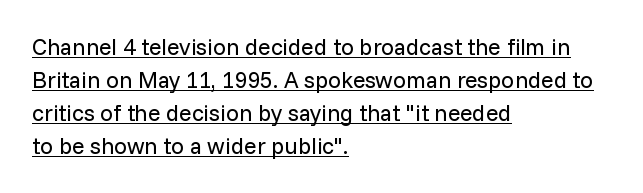
Stroke thickness stays within the range of a standard reading face or lighter. Honestly, the row spacing looks completely unremarkable. Somebody hit Ctrl+U on this one — the words are underlined. You can tell it's not italic because the verticals are truly vertical.
